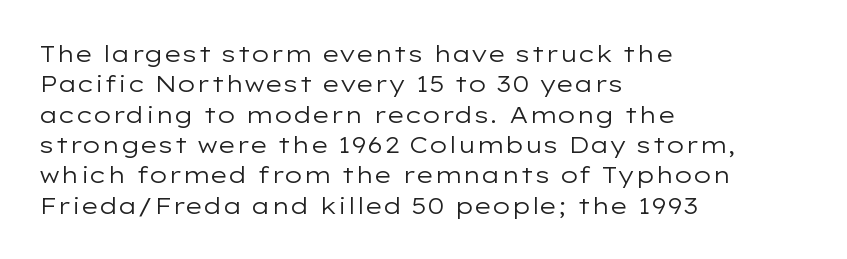
Q: Is the text bold? A: No.
Q: Is the text italic (slanted)? A: No, it is upright.
Q: Is the text underlined? A: No.
Q: How is the paragraph aligned? A: Left-aligned.
Q: Is the spacing between letters normal or unusually wide? A: Normal.
Q: Is the spacing between lines tight, normal or loose? A: Normal.
